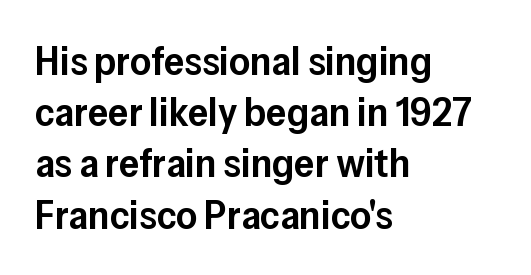
{"serif": "no", "italic": "no", "bold": "semi", "weight": "semibold", "width": "normal", "stroke_contrast": "low", "x_height": "medium", "monospaced": "no", "underline": "no", "align": "left", "line_spacing": "normal", "line_spacing_ratio": 1.25, "letter_spacing": "normal", "letter_spacing_em": 0.0, "glyph_px": 41}
